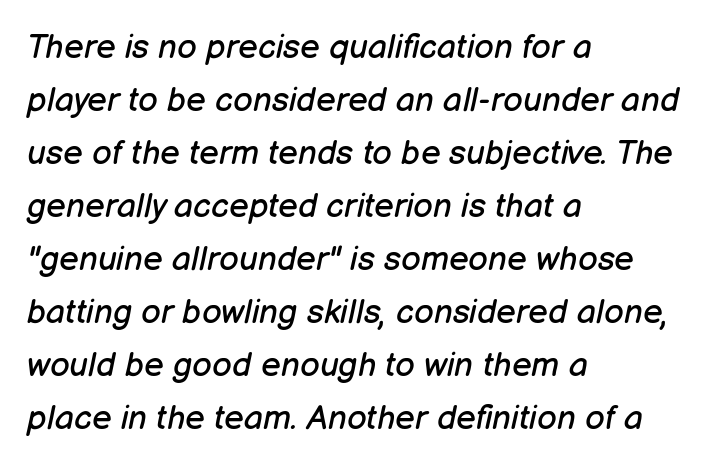
Q: Is the text bold? A: No.
Q: Is the text italic (slanted)? A: Yes, it leans right by about 12 degrees.
Q: Is the text underlined? A: No.
Q: How is the paragraph aligned? A: Left-aligned.
Q: Is the spacing between letters normal or unusually wide? A: Normal.
Q: Is the spacing between lines tight, normal or loose? A: Normal.
Q: Width (condensed, normal, or wide)? A: Normal.
Q: Stroke contrast? A: Low.
Q: x-height? A: Medium.
Q: Monospaced? A: No.
